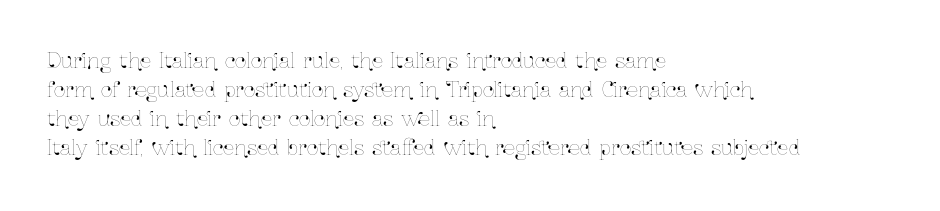
{"italic": "no", "underline": "no", "align": "left", "line_spacing": "normal", "line_spacing_ratio": 1.45, "letter_spacing": "normal", "letter_spacing_em": 0.0, "glyph_px": 20}
